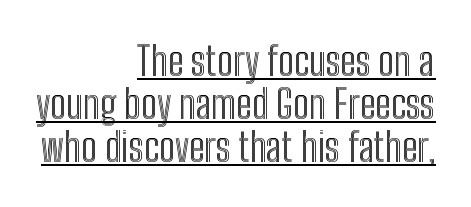
The image shows 40 px condensed type, upright; set right-aligned, tight line spacing (1.07x), normal letter spacing, underlined; a medium x-height.
